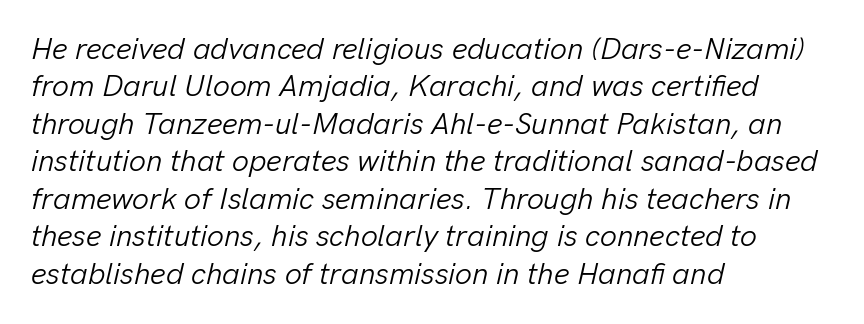
{"italic": "yes", "lean": "right", "slant_degrees": 13, "bold": "no", "weight": "light", "width": "normal", "stroke_contrast": "low", "x_height": "medium", "monospaced": "no", "underline": "no", "align": "left", "line_spacing": "normal", "line_spacing_ratio": 1.25, "letter_spacing": "normal", "letter_spacing_em": 0.0, "glyph_px": 30}
